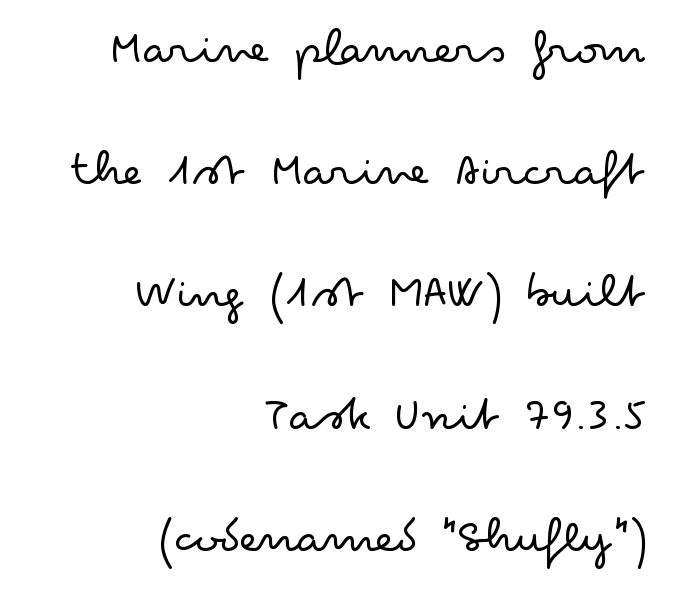
Q: Is the text bold? A: No.
Q: Is the text italic (slanted)? A: No, it is upright.
Q: Is the typeface a serif or a sans-serif typeface? A: Sans-serif.
Q: Is the text underlined? A: No.
Q: How is the paragraph aligned? A: Right-aligned.
Q: Is the spacing between letters normal or unusually wide? A: Normal.
Q: Is the spacing between lines tight, normal or loose? A: Loose.
Q: Width (condensed, normal, or wide)? A: Wide.
Q: Stroke contrast? A: Low.
Q: x-height? A: Small.
Q: Monospaced? A: No.
